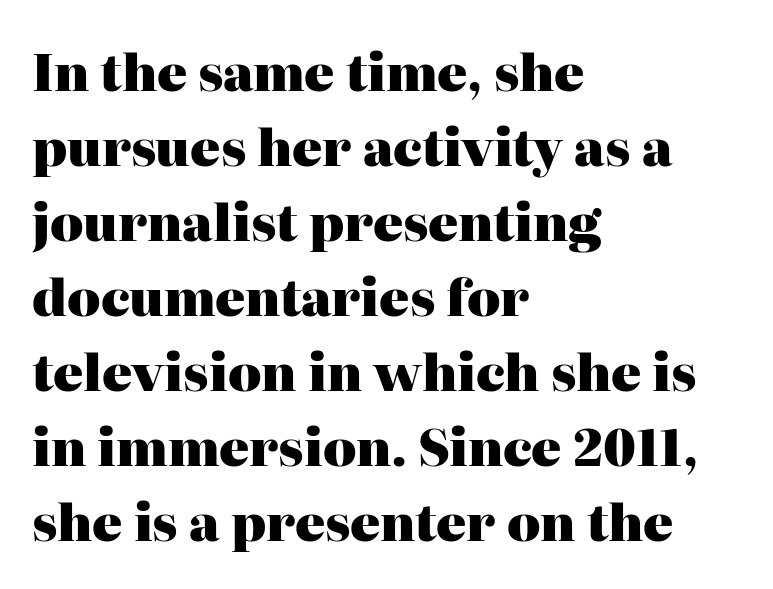
The image shows 50 px heavy serif type, upright; set left-aligned, normal line spacing (1.5x), normal letter spacing, not underlined; high stroke contrast and a medium x-height.
